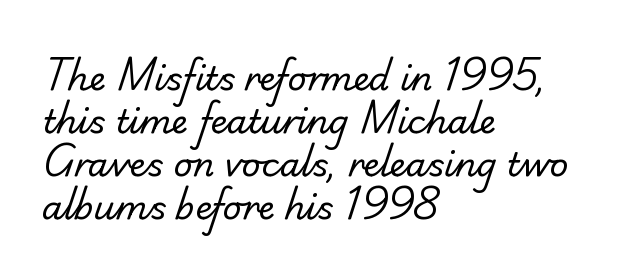
{"serif": "no", "bold": "no", "weight": "regular", "width": "normal", "stroke_contrast": "low", "x_height": "small", "monospaced": "no", "underline": "no", "align": "left", "line_spacing": "normal", "line_spacing_ratio": 1.3, "letter_spacing": "normal", "letter_spacing_em": 0.0, "glyph_px": 33}
